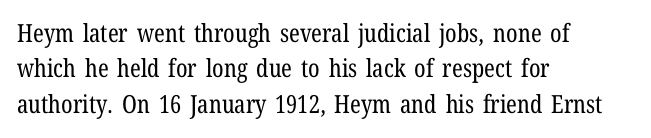
The image shows 25 px text type, upright; set left-aligned, normal line spacing (1.42x), normal letter spacing, not underlined.
